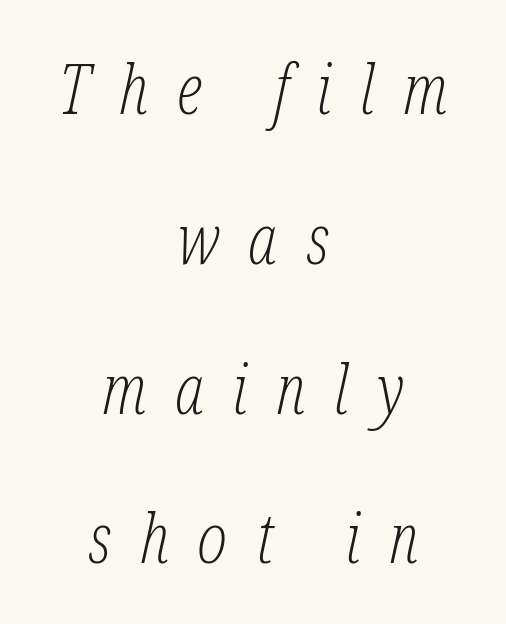
The image shows 70 px light, condensed serif type, italic (leaning right); set centered, loose line spacing (2.14x), unusually wide letter spacing (+0.41 em), not underlined; low stroke contrast and a medium x-height.
